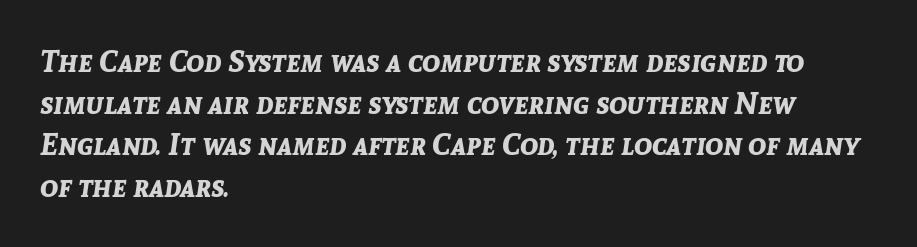
The image shows 30 px bold type, italic (leaning right); set left-aligned, normal line spacing (1.39x), normal letter spacing, not underlined; low stroke contrast and a medium x-height.
